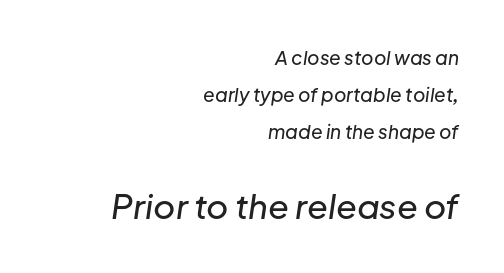
Glance below the letters and you will spot only blank space. The passage shown begins with its smaller block and ends with its larger one. An italicized treatment has been applied to the whole sample. Summary of vertical rhythm: relaxed, with wide interline spacing.
